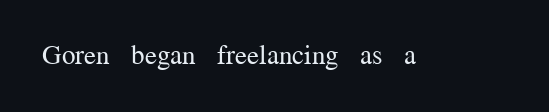
Has an underline been added? It has not. The type is set solid horizontally, with unmodified tracking. The characters are drawn with everyday or finer stroke widths. Every character sits straight up, as roman type does.
